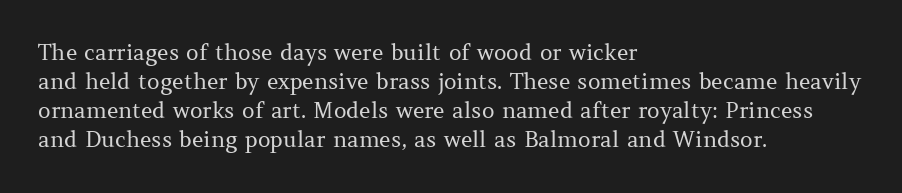
{"italic": "no", "bold": "no", "underline": "no", "align": "left", "line_spacing": "normal", "line_spacing_ratio": 1.32, "letter_spacing": "normal", "letter_spacing_em": 0.0, "glyph_px": 22}
